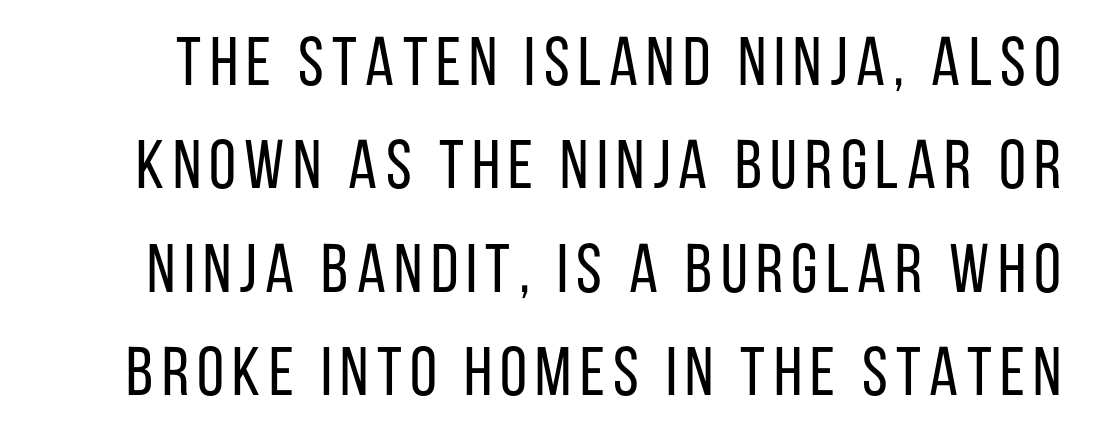
Q: Is the text bold? A: No.
Q: Is the text italic (slanted)? A: No, it is upright.
Q: Is the typeface a serif or a sans-serif typeface? A: Sans-serif.
Q: Is the text underlined? A: No.
Q: Is the spacing between lines tight, normal or loose? A: Normal.
Q: Width (condensed, normal, or wide)? A: Condensed.
Q: Stroke contrast? A: Low.
Q: x-height? A: Large.
Q: Monospaced? A: No.
